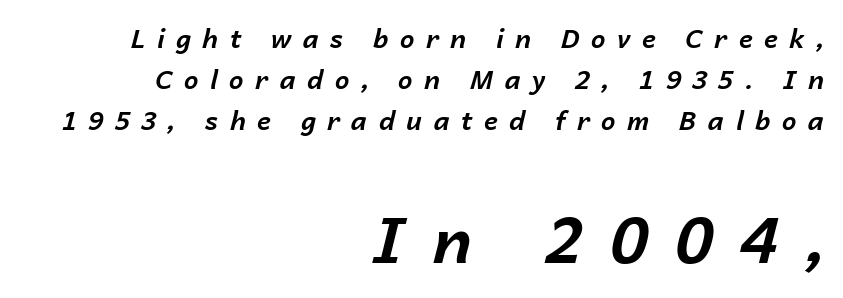
{"italic": "yes", "lean": "right", "slant_degrees": 14, "bold": "yes", "weight": "bold", "width": "normal", "stroke_contrast": "low", "x_height": "medium", "monospaced": "no", "underline": "no", "align": "right", "line_spacing": "normal", "line_spacing_ratio": 1.57, "letter_spacing": "wide", "letter_spacing_em": 0.44, "larger_block": "second", "size_ratio": 2.46, "glyph_px": 64}
